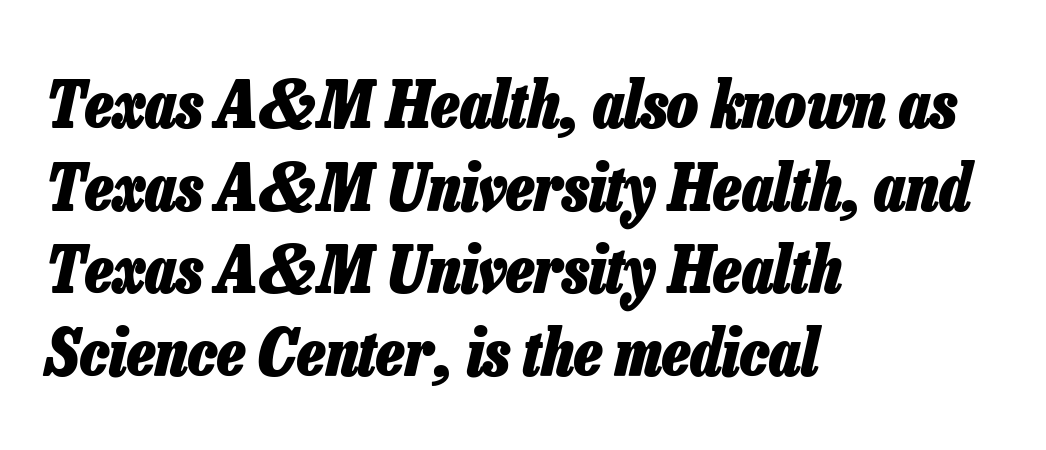
Does the weight exceed regular? Yes, all the way to bold. The string is rendered with underlining switched off. Slant detected: the letters are inclined. Glyph-to-glyph distance matches everyday printed text.
